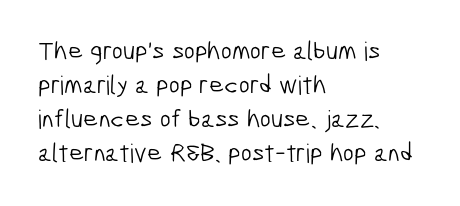
{"bold": "no", "underline": "no", "align": "left", "line_spacing": "normal", "line_spacing_ratio": 1.31, "letter_spacing": "normal", "letter_spacing_em": 0.0, "glyph_px": 26}
